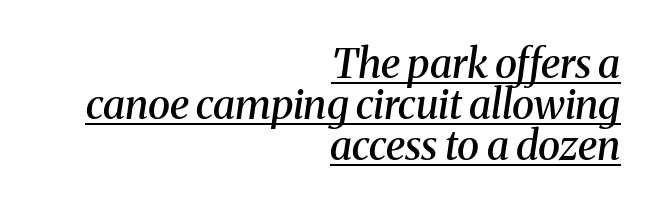
The image shows 41 px semibold serif type, italic (leaning right); set right-aligned, tight line spacing (1.0x), normal letter spacing, underlined; medium stroke contrast and a medium x-height.
